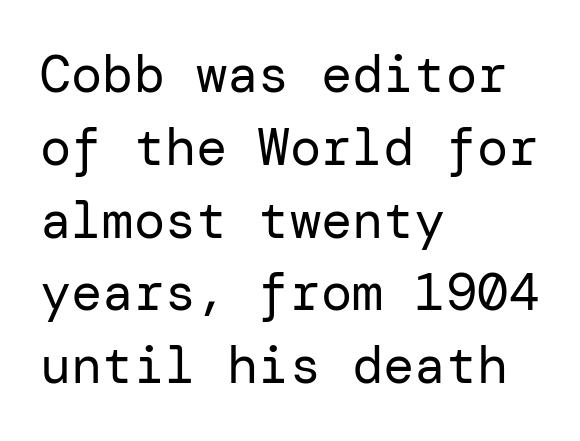
The image shows 52 px regular-weight sans-serif type, upright; set left-aligned, normal line spacing (1.4x), normal letter spacing, not underlined; low stroke contrast and a medium x-height.
